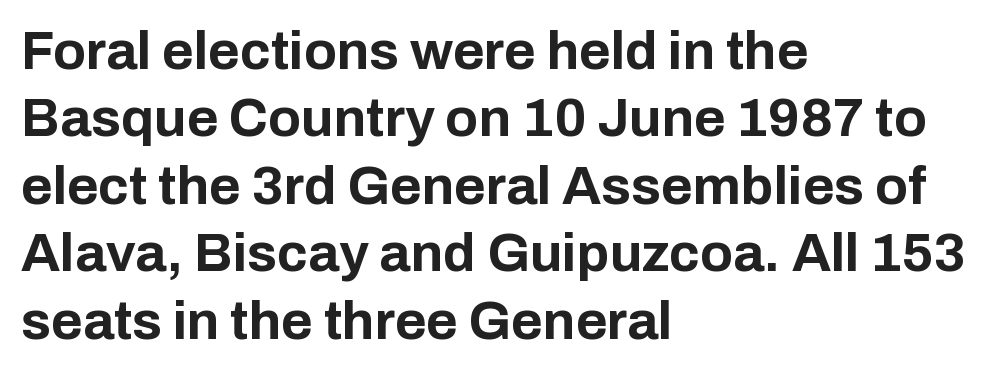
The characters look thick and weighty, a clear bold. This rendering features lettering with no underline. Examine the stroke ends and you'll find no serifs. Notice how descenders clear the ascenders below comfortably — that's standard leading. Here the glyphs are tracked normally, forming tight word shapes. Characters remain perfectly vertical along every line.
